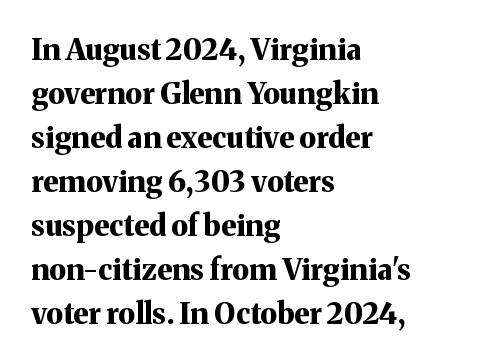
The typography opts for an upright posture over an oblique one. The paragraph shown leans on its left margin. Quick note: underline off. The type is set solid horizontally, with unmodified tracking. The rendering uses a bold face; every stroke is thick and dark.
